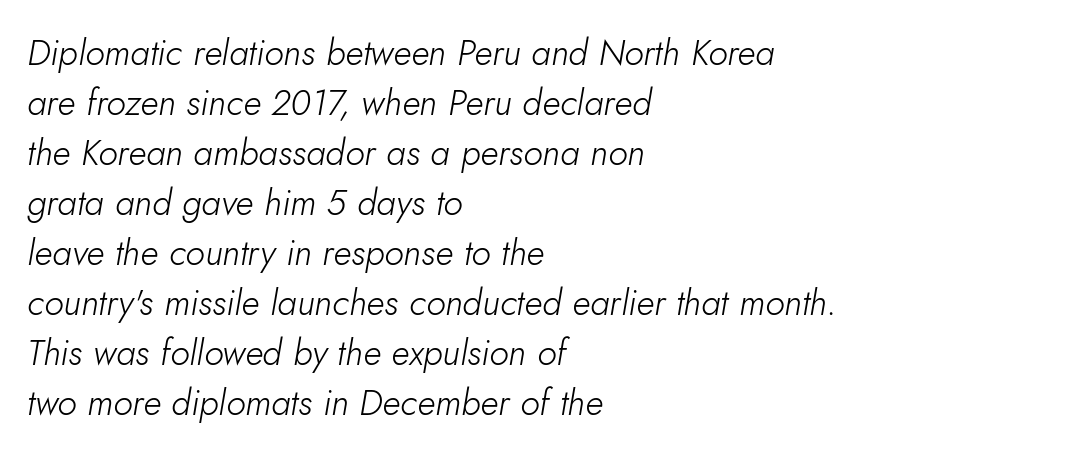
Q: Is the text bold? A: No.
Q: Is the text italic (slanted)? A: Yes, it leans right by about 10 degrees.
Q: Is the text underlined? A: No.
Q: How is the paragraph aligned? A: Left-aligned.
Q: Is the spacing between letters normal or unusually wide? A: Normal.
Q: Is the spacing between lines tight, normal or loose? A: Normal.
Q: Width (condensed, normal, or wide)? A: Normal.
Q: Stroke contrast? A: Low.
Q: x-height? A: Small.
Q: Monospaced? A: No.
